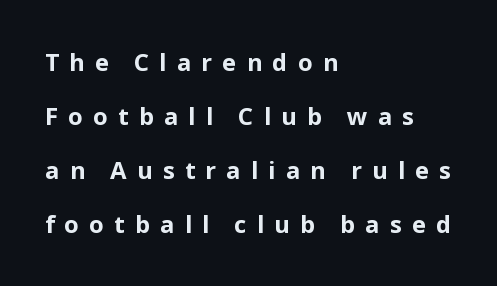
The rendering uses a bold face; every stroke is thick and dark. Check under the words: just untouched page. Regarding leading, the lines here are spaced well apart. Caption: multi-line text, flush left, ragged right.
